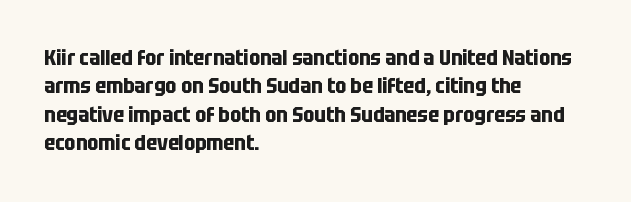
{"italic": "no", "bold": "yes", "underline": "no", "align": "left", "line_spacing": "normal", "line_spacing_ratio": 1.35, "letter_spacing": "normal", "letter_spacing_em": 0.0, "glyph_px": 21}
